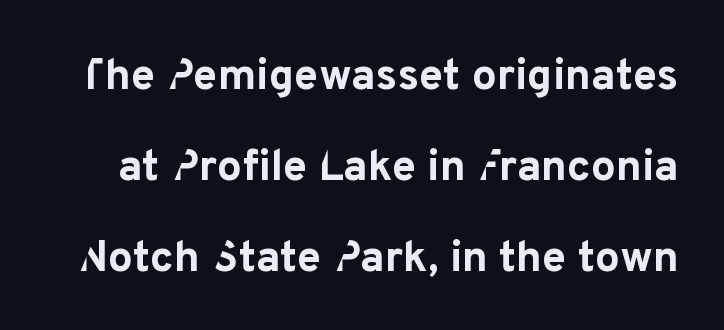
The image shows 44 px bold sans-serif type, upright; set loose line spacing (2.07x), normal letter spacing, not underlined; low stroke contrast and a medium x-height.
